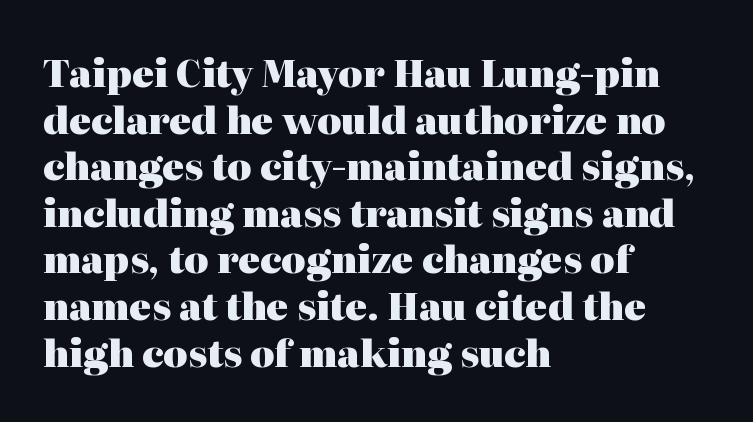
The image shows 37 px heavy serif type, upright; set left-aligned, normal line spacing (1.26x), normal letter spacing, not underlined; high stroke contrast and a medium x-height.
